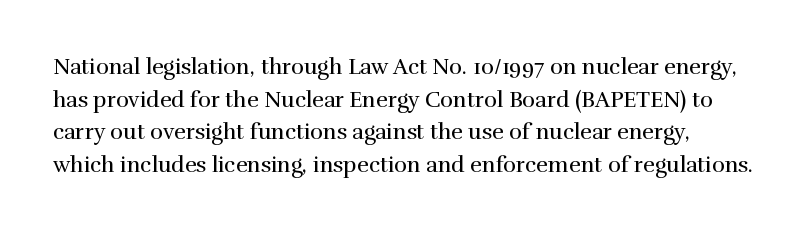
No heavy texture on the line: the type isn't bold. Vertical strokes here are truly vertical. Honestly, there is no underline to notice here at all. Vertical spacing — default. Look at the tracking — it's just the regular setting, nothing added.
